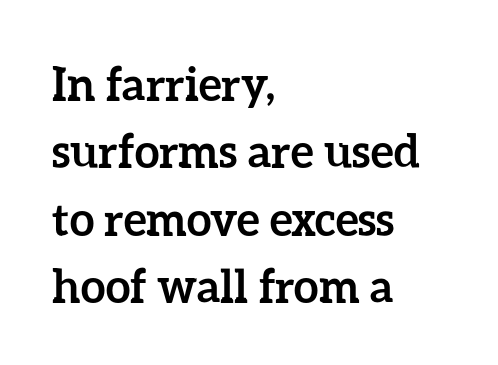
Bold? Absolutely — the strokes are thick and heavy. A typesetter would mark this as roman, not italic. The rag falls on the right side of this text block. This rendering features lettering with no underline. The letters advance in unequal steps, a hallmark of proportional type. The letterforms sit shoulder to shoulder at normal distance.
